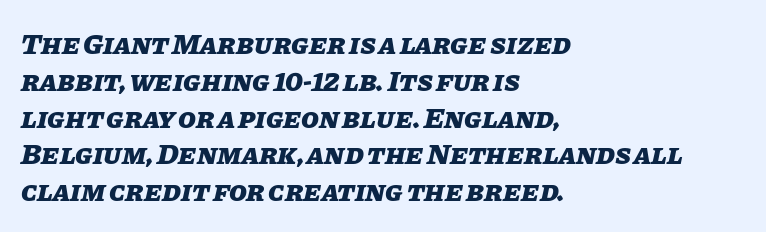
{"italic": "yes", "lean": "right", "slant_degrees": 11, "bold": "yes", "weight": "heavy", "width": "normal", "stroke_contrast": "low", "x_height": "large", "monospaced": "no", "underline": "no", "align": "left", "line_spacing": "normal", "line_spacing_ratio": 1.27, "letter_spacing": "normal", "letter_spacing_em": 0.0, "glyph_px": 29}
